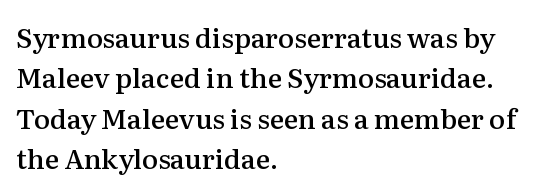
Glyph-to-glyph distance matches everyday printed text. Beneath every word, the page is bare. What's the leading like? Ordinary, nothing unusual. Typographic density is moderately raised because the face is semibold. Vertical strokes here are truly vertical.
